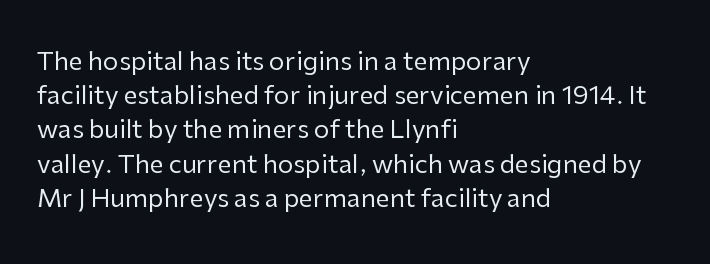
The image shows 25 px text type, upright; set left-aligned, normal line spacing (1.37x), normal letter spacing, not underlined.
